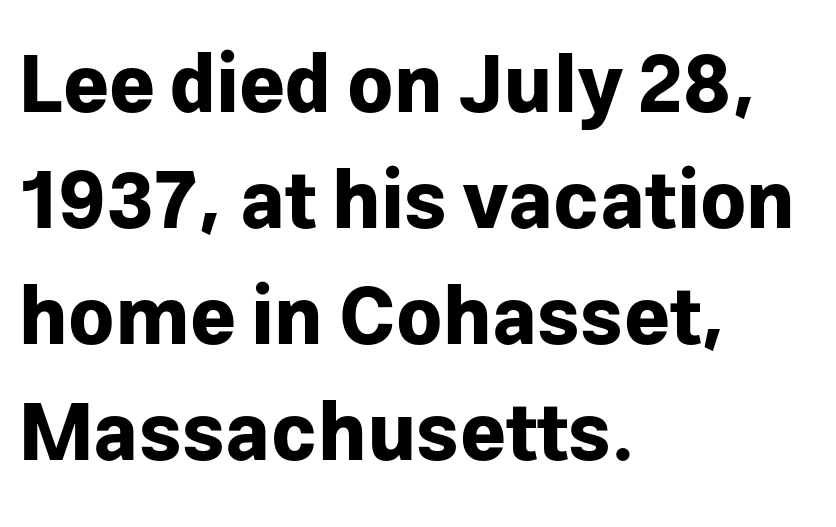
Here the designer chose a conventional face with non-uniform glyph widths. Caption: bold face, heavy strokes. Clear beneath every line of the passage. Unlike italic type, these characters show no tilt at all. The paragraph shown leans on its left margin. Check where the strokes stop: nothing finishes them off — pure sans.
